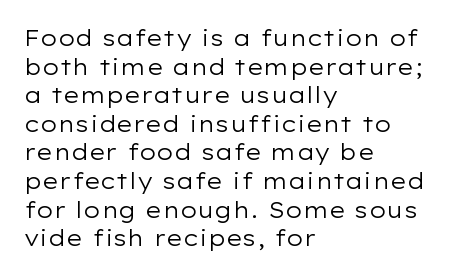
The image shows 22 px text type, upright; set left-aligned, normal line spacing (1.3x), normal letter spacing, not underlined.
